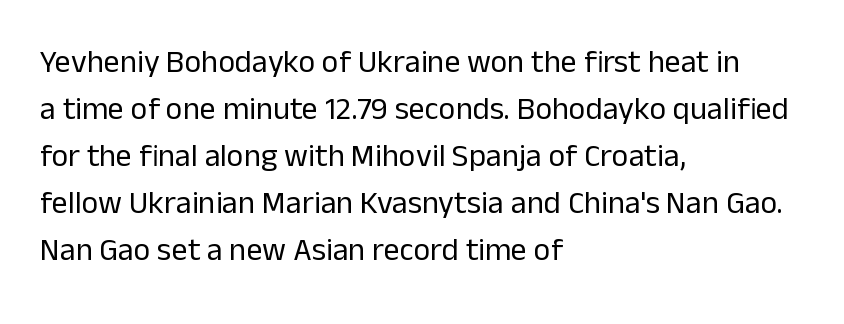
{"serif": "no", "italic": "no", "bold": "no", "weight": "regular", "width": "normal", "stroke_contrast": "low", "x_height": "medium", "monospaced": "no", "underline": "no", "align": "left", "line_spacing": "normal", "line_spacing_ratio": 1.47, "letter_spacing": "normal", "letter_spacing_em": 0.0, "glyph_px": 32}
